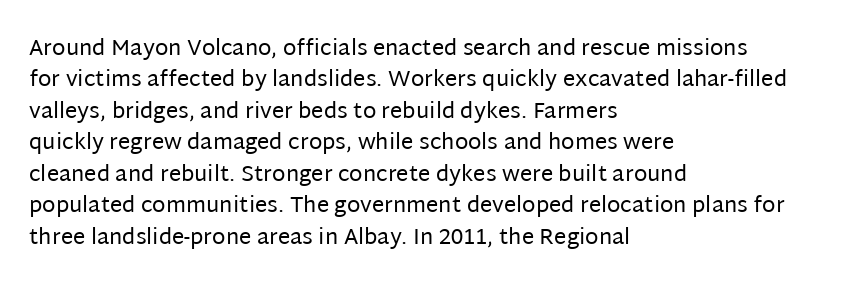
{"italic": "no", "bold": "no", "underline": "no", "align": "left", "line_spacing": "normal", "line_spacing_ratio": 1.43, "letter_spacing": "normal", "letter_spacing_em": 0.0, "glyph_px": 22}
